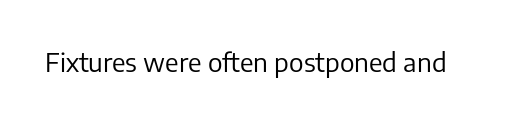
{"italic": "no", "bold": "no", "underline": "no", "letter_spacing": "normal", "letter_spacing_em": 0.0, "glyph_px": 26}
